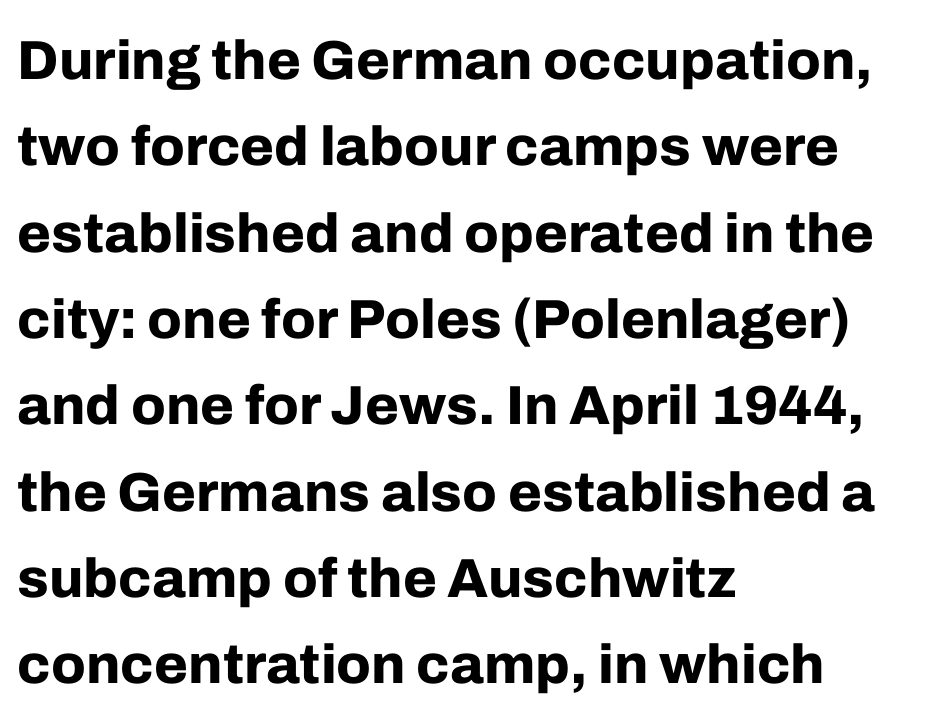
{"serif": "no", "italic": "no", "bold": "yes", "weight": "bold", "width": "normal", "stroke_contrast": "low", "x_height": "medium", "monospaced": "no", "underline": "no", "align": "left", "line_spacing": "normal", "line_spacing_ratio": 1.57, "letter_spacing": "normal", "letter_spacing_em": 0.0, "glyph_px": 55}
